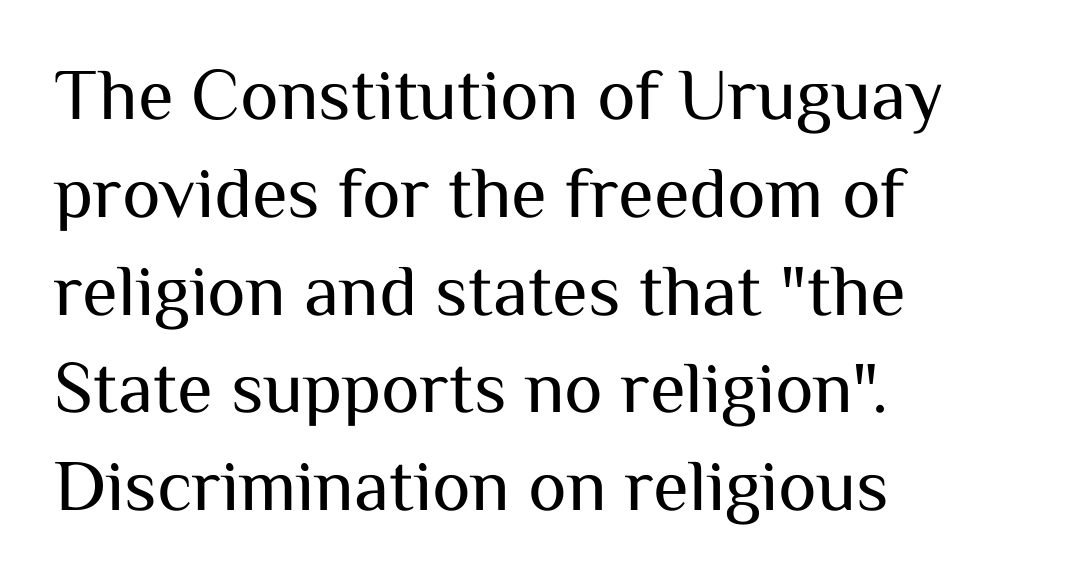
You can tell from the bare stems that sans-serif type was used. You could call the tracking neutral — neither tight nor loose. What's the leading like? Ordinary, nothing unusual. Think of a printed novel: that variable character pitch is what you see here.
